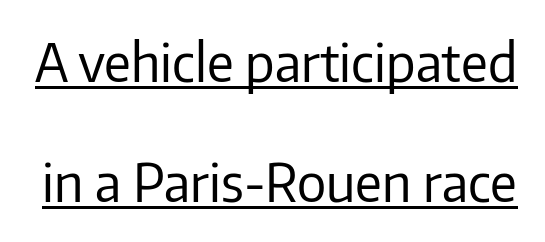
The image shows 52 px regular-weight sans-serif type, upright; set loose line spacing (2.3x), normal letter spacing, underlined; low stroke contrast and a medium x-height.
